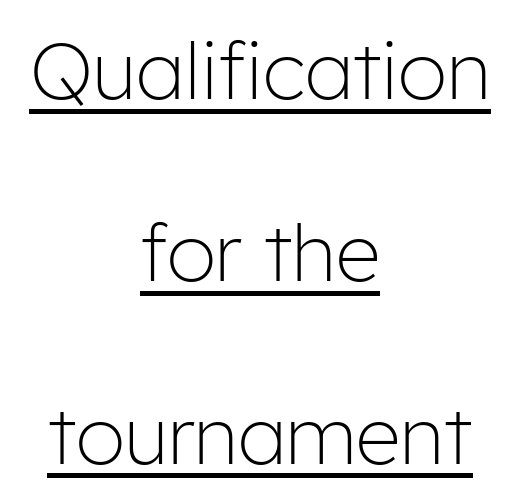
Q: Is the text bold? A: No.
Q: Is the text italic (slanted)? A: No, it is upright.
Q: Is the typeface a serif or a sans-serif typeface? A: Sans-serif.
Q: Is the text underlined? A: Yes.
Q: How is the paragraph aligned? A: Centered.
Q: Is the spacing between letters normal or unusually wide? A: Normal.
Q: Is the spacing between lines tight, normal or loose? A: Loose.
Q: Width (condensed, normal, or wide)? A: Normal.
Q: Stroke contrast? A: Low.
Q: x-height? A: Medium.
Q: Monospaced? A: No.
